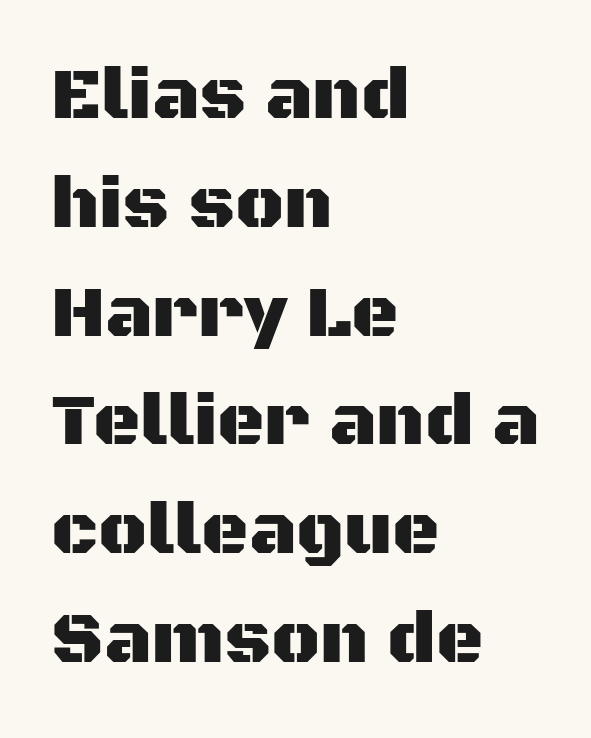
Inter-character spacing is left at the font's built-in metrics. Note the varied advance widths — an 'i' is clearly narrower than an 'm'. Rendered with straight, roman letterforms. Quick note: underline off. Nothing sits at the stroke ends, so this counts as sans-serif.
